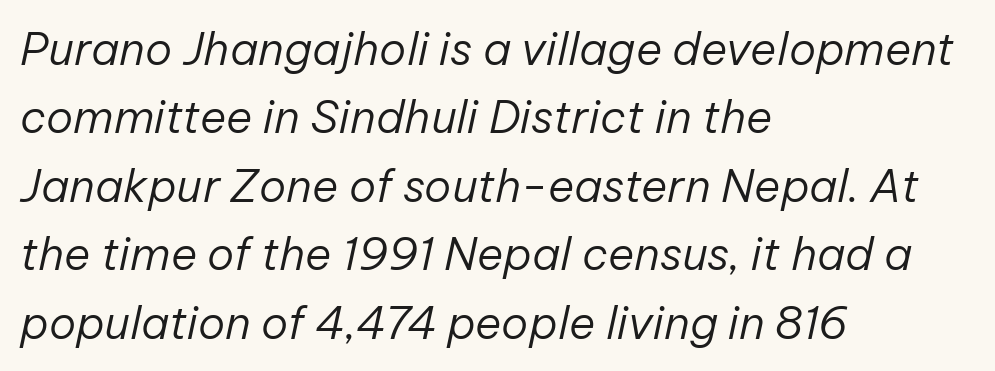
The image shows 45 px regular-weight type, italic (leaning right); set left-aligned, normal line spacing (1.52x), normal letter spacing, not underlined; low stroke contrast and a medium x-height.
